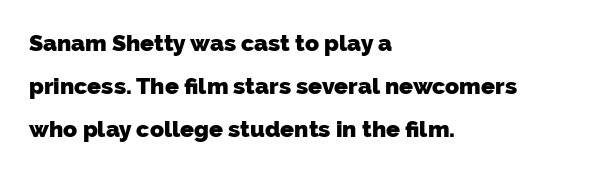
Q: Is the text bold? A: Yes.
Q: Is the text underlined? A: No.
Q: How is the paragraph aligned? A: Left-aligned.
Q: Is the spacing between letters normal or unusually wide? A: Normal.
